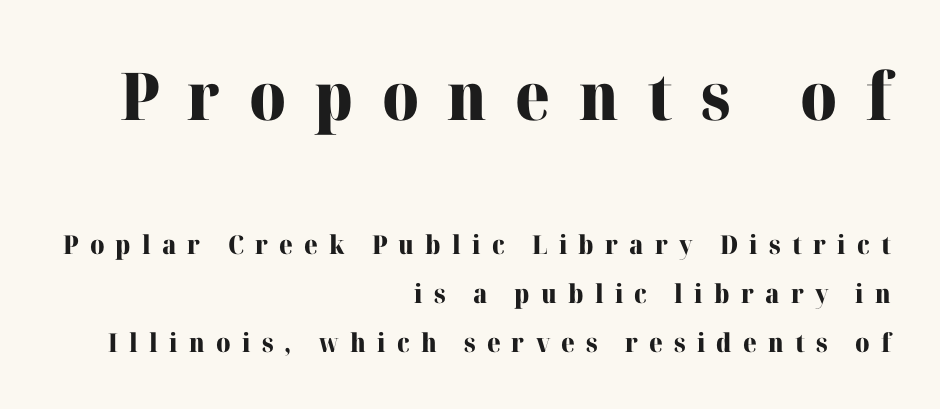
The image shows 66 px heavy serif type, upright; set right-aligned, line spacing 1.88x, unusually wide letter spacing (+0.43 em), not underlined; the first (top) block is 2.54x larger; high stroke contrast and a medium x-height.
